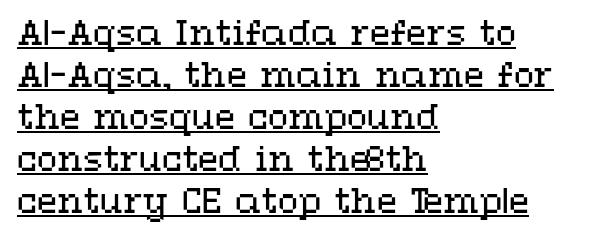
Vertical spacing — default. The letters stand upright; this is a roman face. Compared with typical body copy, the letter spacing here is the same. The face looks like a standard text weight, possibly lighter. The setting favours the left margin, as ordinary paragraphs usually do. Does a line run under the words? Yes, clearly.
